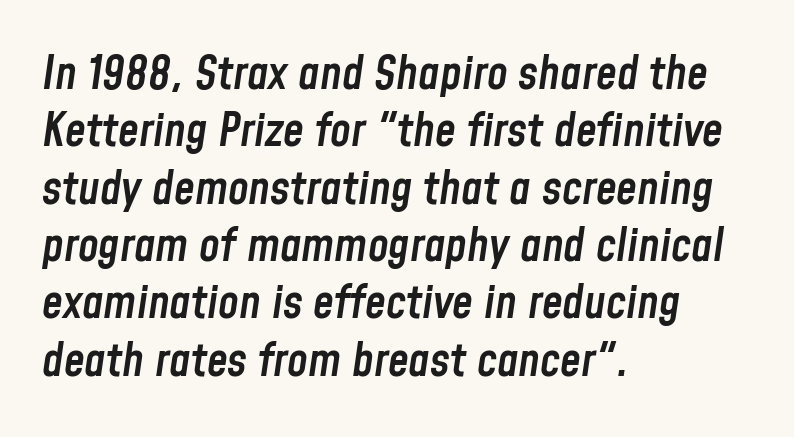
{"italic": "yes", "lean": "right", "slant_degrees": 8, "bold": "semi", "weight": "semibold", "width": "condensed", "stroke_contrast": "low", "x_height": "medium", "monospaced": "no", "underline": "no", "align": "left", "line_spacing_ratio": 1.22, "letter_spacing": "normal", "letter_spacing_em": 0.0, "glyph_px": 47}
